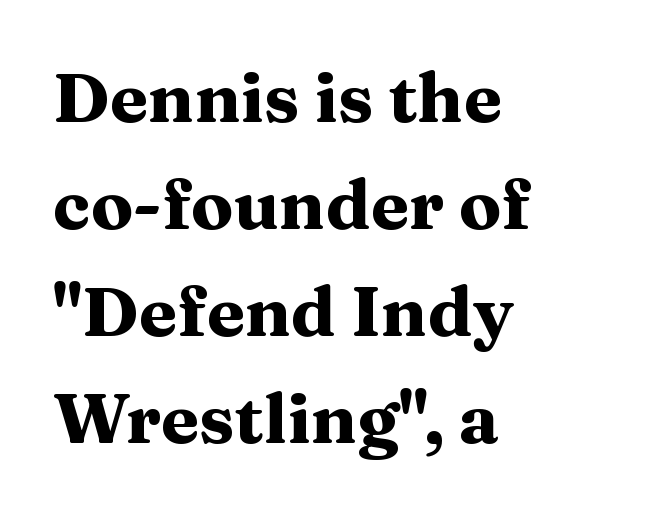
Q: Is the text bold? A: Yes.
Q: Is the text italic (slanted)? A: No, it is upright.
Q: Is the typeface a serif or a sans-serif typeface? A: Serif.
Q: Is the text underlined? A: No.
Q: How is the paragraph aligned? A: Left-aligned.
Q: Is the spacing between letters normal or unusually wide? A: Normal.
Q: Is the spacing between lines tight, normal or loose? A: Normal.
Q: Width (condensed, normal, or wide)? A: Wide.
Q: Stroke contrast? A: Medium.
Q: x-height? A: Medium.
Q: Monospaced? A: No.
